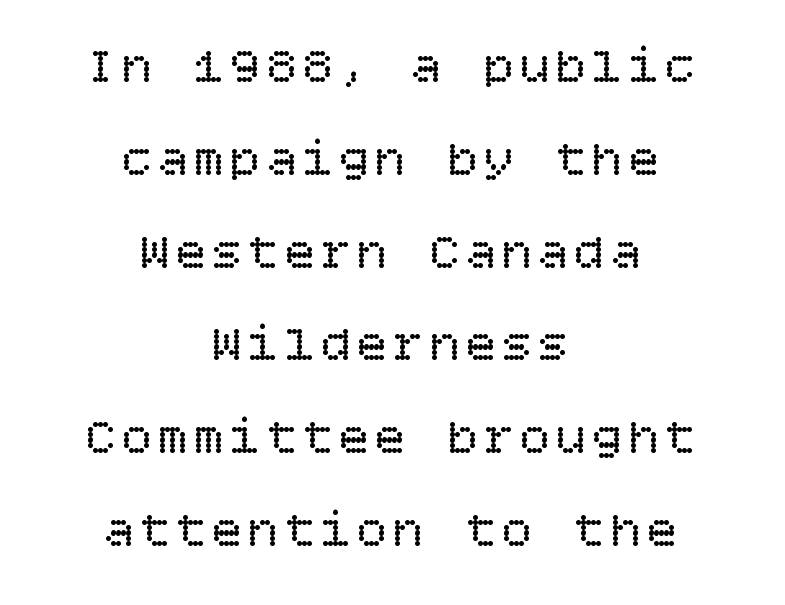
{"italic": "no", "bold": "no", "weight": "regular", "width": "normal", "stroke_contrast": "low", "x_height": "large", "underline": "no", "align": "center", "line_spacing_ratio": 1.82, "glyph_px": 51}
